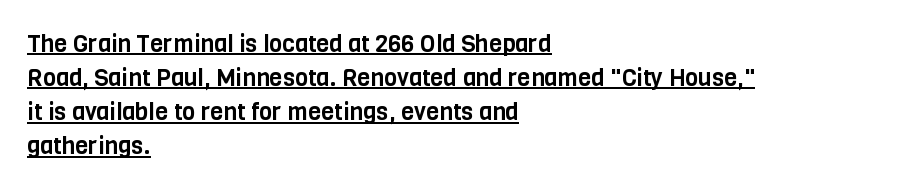
Short note: letters normally spaced. The block of text has a typical density, with ordinary space between rows. Horizontal alignment here is leftward, the default for most running prose. The font's upright variant was chosen for this text. Underline: present.
